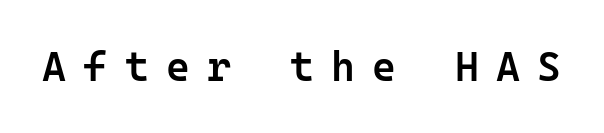
The image shows 41 px semibold sans-serif type, upright, monospaced; set unusually wide letter spacing (+0.42 em), not underlined; low stroke contrast and a medium x-height.
